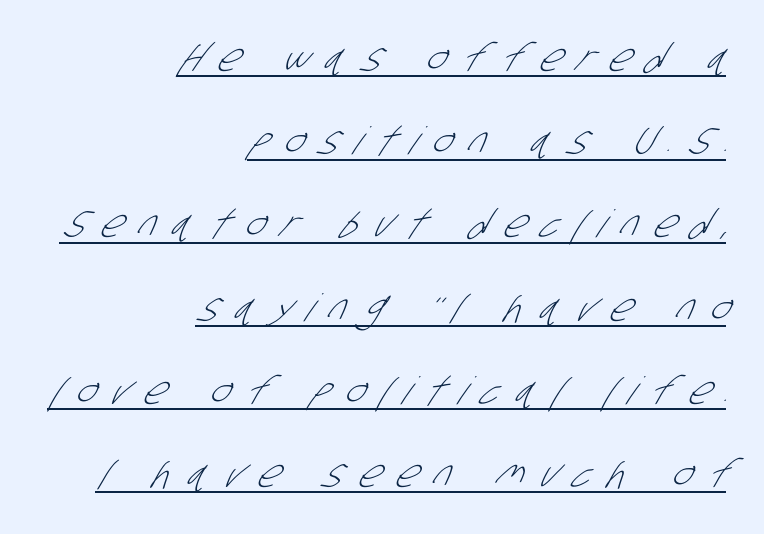
{"serif": "no", "bold": "no", "weight": "light", "width": "condensed", "stroke_contrast": "low", "x_height": "large", "monospaced": "no", "underline": "yes", "align": "right", "line_spacing": "loose", "line_spacing_ratio": 2.19, "letter_spacing": "wide", "letter_spacing_em": 0.43, "glyph_px": 38}
